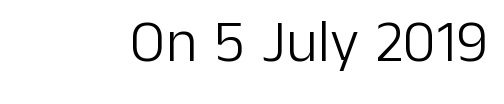
The image shows 60 px light sans-serif type, upright; set normal letter spacing, not underlined; low stroke contrast and a medium x-height.
